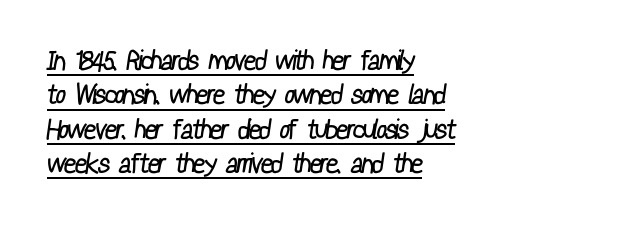
Every row of glyphs begins at an identical x-position on the left. Stems and bowls with no extra thickness — not bold. Baseline-to-baseline distance is the conventional proportion of letter height. Caption: standard tracking, unaltered. Each line of the rendering has a horizontal stroke beneath the glyphs.
